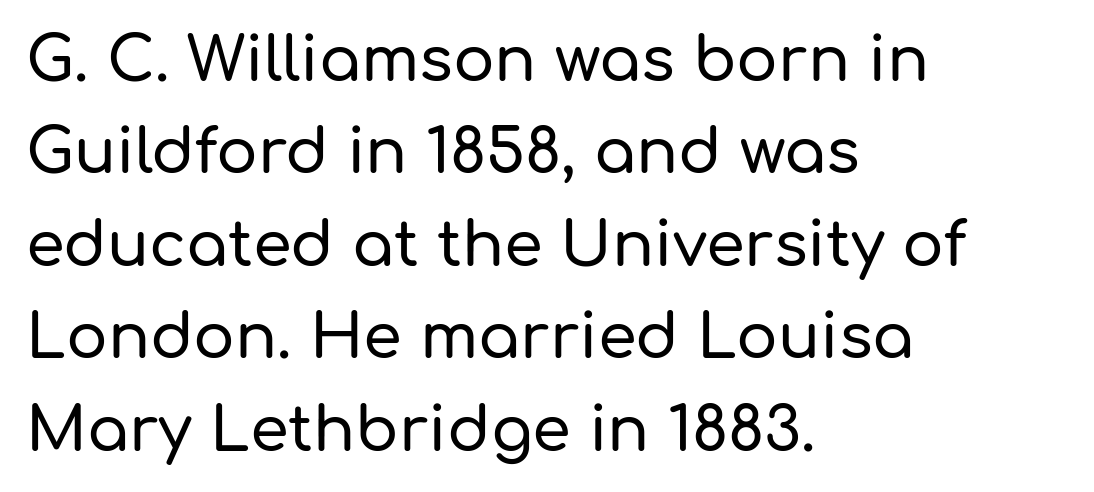
Does extra space separate the letters? No, they use regular spacing. A typesetter would call this proportional, since set widths differ per character. Where is the straight margin? On the left. How would I describe the line gaps? Plain and ordinary. Typographically, this falls in the sans-serif category.
